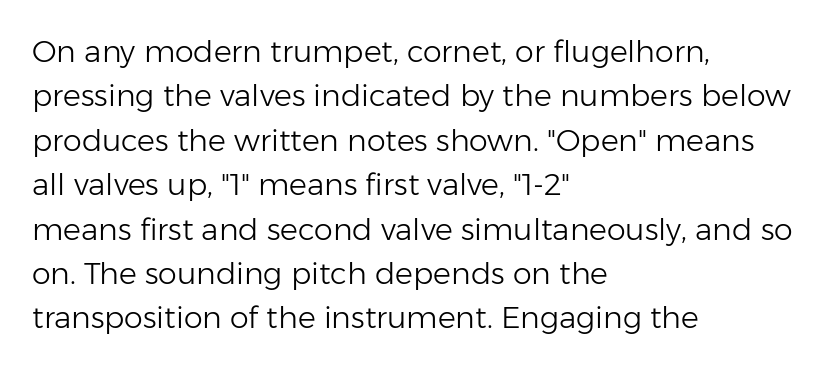
Check where the strokes stop: nothing finishes them off — pure sans. The rag falls on the right side of this text block. Posture: straight, roman, zero tilt. Bold? No — there's no thickening of the strokes. Each letter keeps its own natural width here, so spacing adapts to shape.
